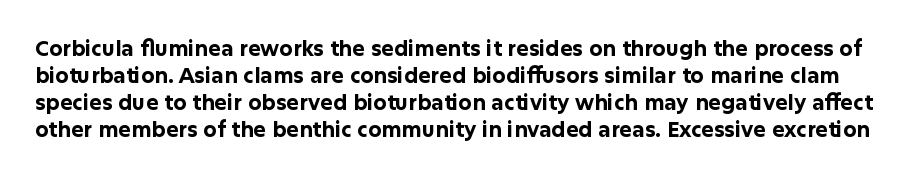
Q: Is the text bold? A: Yes.
Q: Is the text italic (slanted)? A: No, it is upright.
Q: Is the text underlined? A: No.
Q: Is the spacing between letters normal or unusually wide? A: Normal.
Q: Is the spacing between lines tight, normal or loose? A: Normal.
